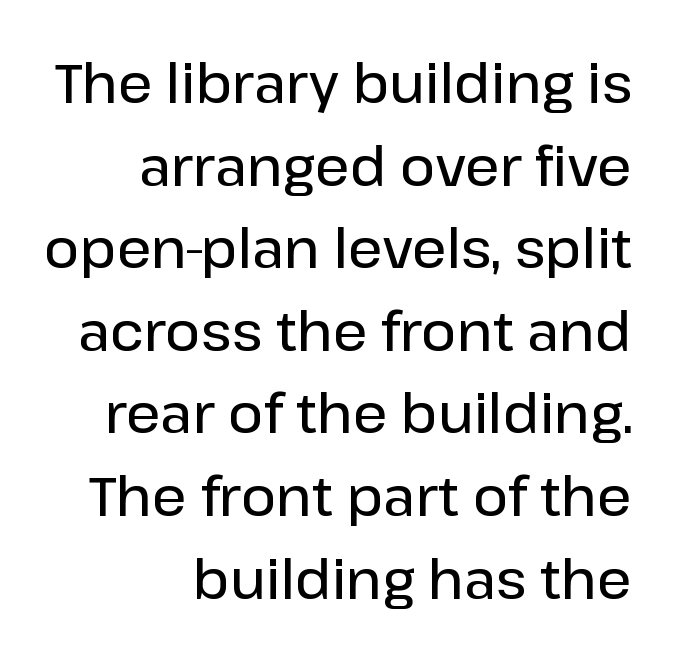
{"serif": "no", "italic": "no", "bold": "semi", "weight": "semibold", "width": "normal", "stroke_contrast": "low", "x_height": "medium", "monospaced": "no", "underline": "no", "align": "right", "line_spacing": "normal", "line_spacing_ratio": 1.53, "letter_spacing": "normal", "letter_spacing_em": 0.0, "glyph_px": 54}
